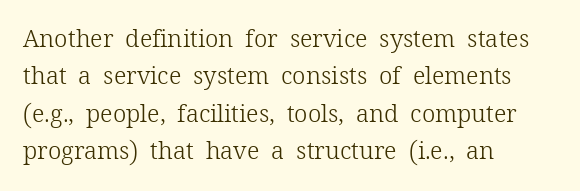
{"italic": "no", "bold": "no", "underline": "no", "align": "left", "line_spacing": "normal", "line_spacing_ratio": 1.56, "letter_spacing": "normal", "letter_spacing_em": 0.0, "glyph_px": 24}
